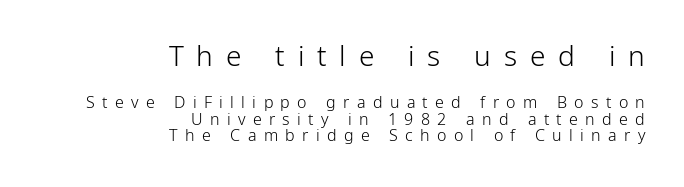
The image shows 28 px light, condensed sans-serif type, upright; set right-aligned, tight line spacing (1.05x), unusually wide letter spacing (+0.46 em), not underlined; the first (top) block is 1.75x larger; low stroke contrast and a medium x-height.
